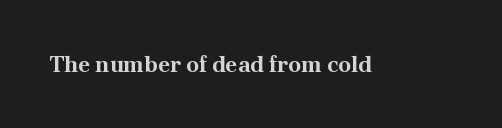
Q: Is the text bold? A: Yes.
Q: Is the text italic (slanted)? A: No, it is upright.
Q: Is the text underlined? A: No.
Q: Is the spacing between letters normal or unusually wide? A: Normal.
